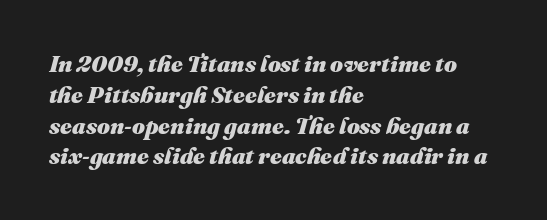
The image shows 23 px bold type, italic (leaning right); set left-aligned, normal line spacing (1.34x), normal letter spacing, not underlined.
